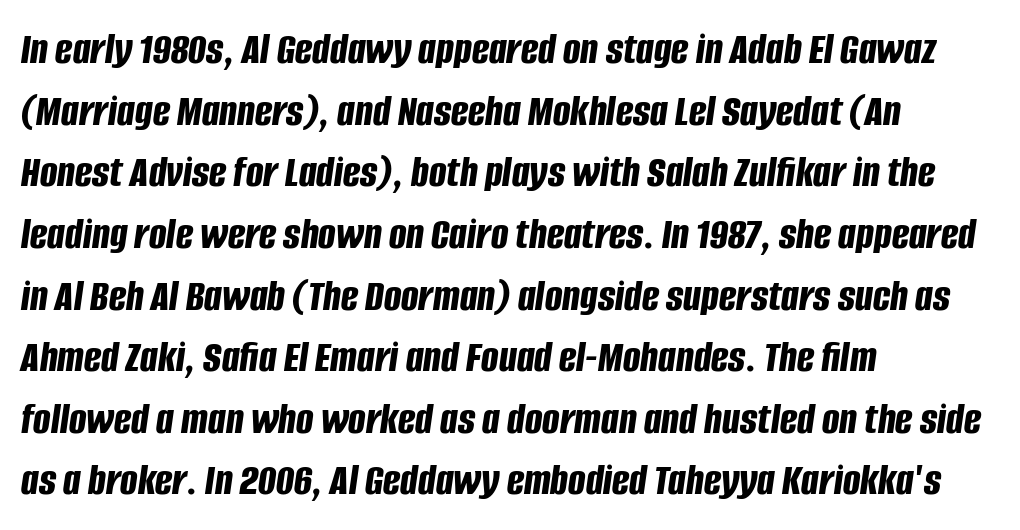
{"italic": "yes", "lean": "right", "slant_degrees": 8, "bold": "yes", "weight": "bold", "width": "condensed", "stroke_contrast": "low", "x_height": "large", "monospaced": "no", "underline": "no", "align": "left", "line_spacing": "normal", "line_spacing_ratio": 1.34, "letter_spacing": "normal", "letter_spacing_em": 0.0, "glyph_px": 46}
